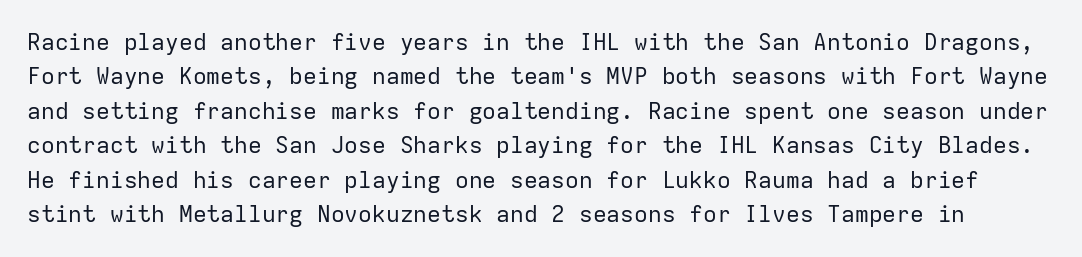
Q: Is the text bold? A: No.
Q: Is the text italic (slanted)? A: No, it is upright.
Q: Is the text underlined? A: No.
Q: Is the spacing between letters normal or unusually wide? A: Normal.
Q: Is the spacing between lines tight, normal or loose? A: Normal.
